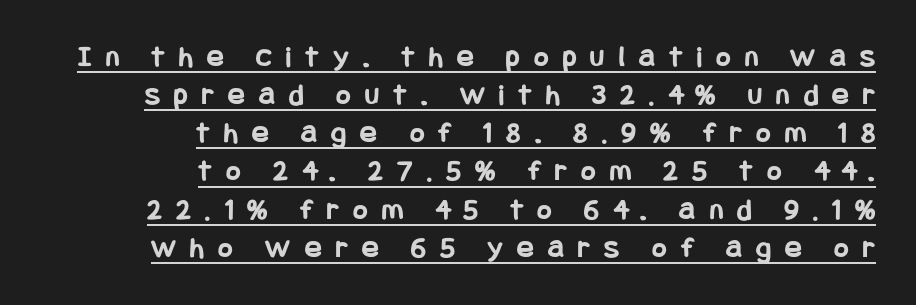
Q: Is the text bold? A: Yes.
Q: Is the text italic (slanted)? A: No, it is upright.
Q: Is the typeface a serif or a sans-serif typeface? A: Sans-serif.
Q: Is the text underlined? A: Yes.
Q: How is the paragraph aligned? A: Right-aligned.
Q: Is the spacing between letters normal or unusually wide? A: Unusually wide.
Q: Width (condensed, normal, or wide)? A: Condensed.
Q: Stroke contrast? A: Low.
Q: x-height? A: Large.
